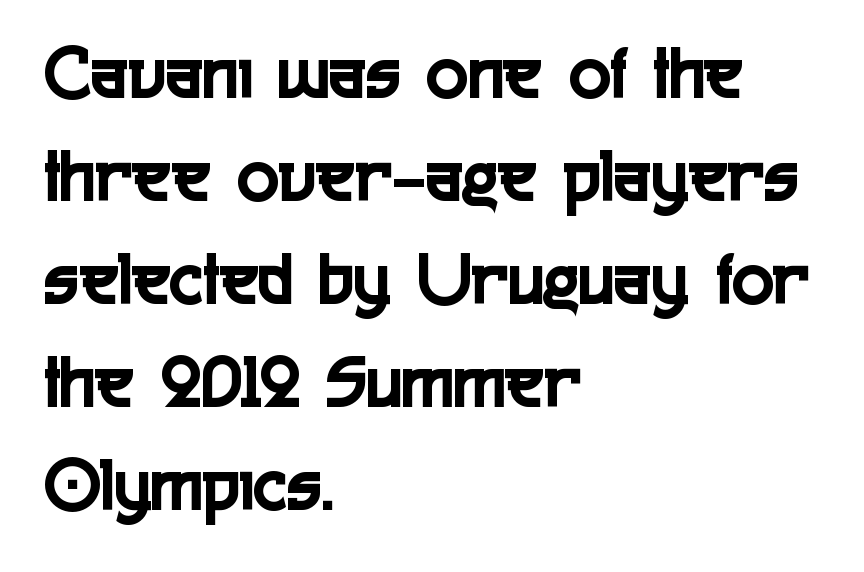
Q: Is the text italic (slanted)? A: No, it is upright.
Q: Is the typeface a serif or a sans-serif typeface? A: Sans-serif.
Q: Is the text underlined? A: No.
Q: How is the paragraph aligned? A: Left-aligned.
Q: Is the spacing between letters normal or unusually wide? A: Normal.
Q: Is the spacing between lines tight, normal or loose? A: Normal.
Q: Width (condensed, normal, or wide)? A: Condensed.
Q: x-height? A: Medium.
Q: Monospaced? A: No.
